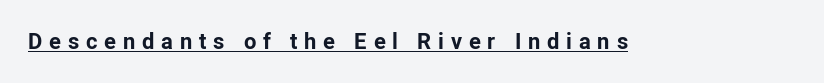
The image shows 22 px bold type, upright; set unusually wide letter spacing (+0.31 em), underlined.
